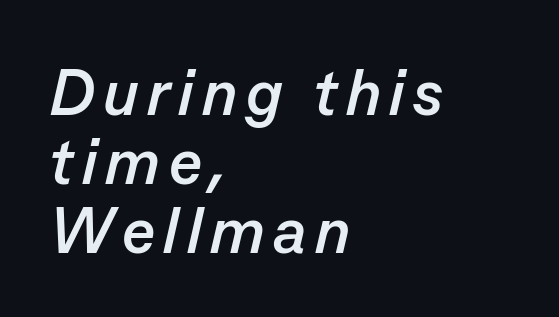
{"italic": "yes", "lean": "right", "slant_degrees": 13, "bold": "yes", "weight": "semibold", "width": "normal", "stroke_contrast": "low", "x_height": "medium", "monospaced": "no", "underline": "no", "align": "left", "line_spacing": "tight", "line_spacing_ratio": 1.08, "glyph_px": 64}
